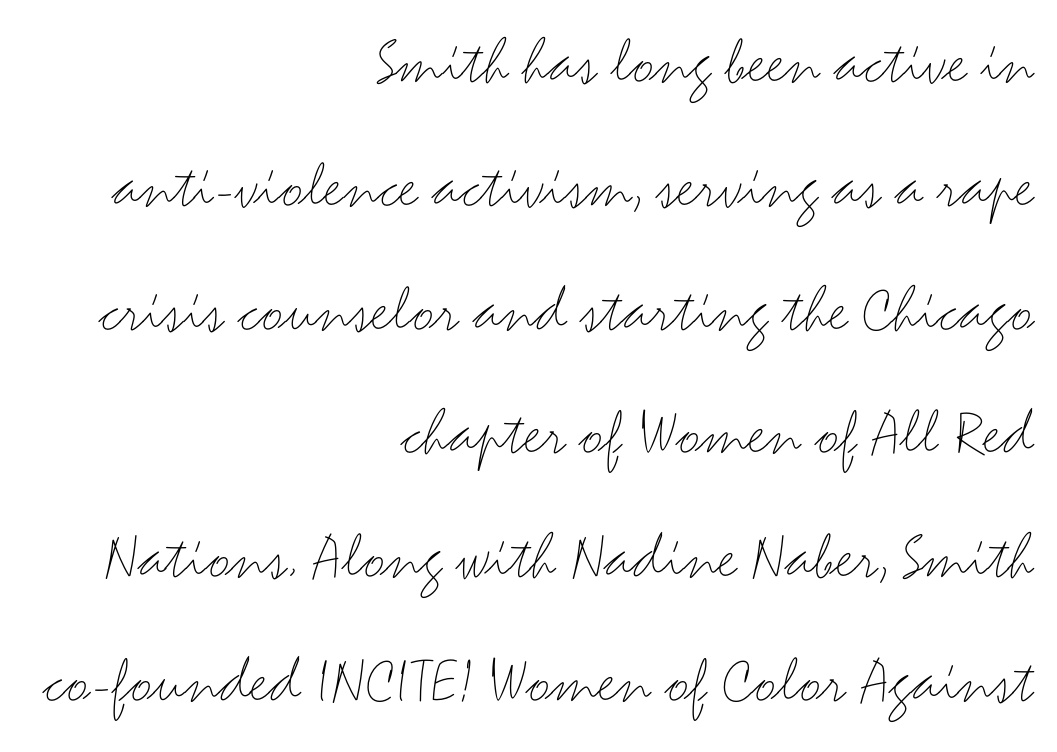
Q: Is the text bold? A: No.
Q: Is the text italic (slanted)? A: Yes.
Q: Is the typeface a serif or a sans-serif typeface? A: Sans-serif.
Q: Is the text underlined? A: No.
Q: How is the paragraph aligned? A: Right-aligned.
Q: Is the spacing between letters normal or unusually wide? A: Normal.
Q: Width (condensed, normal, or wide)? A: Wide.
Q: Stroke contrast? A: Medium.
Q: x-height? A: Small.
Q: Monospaced? A: No.
